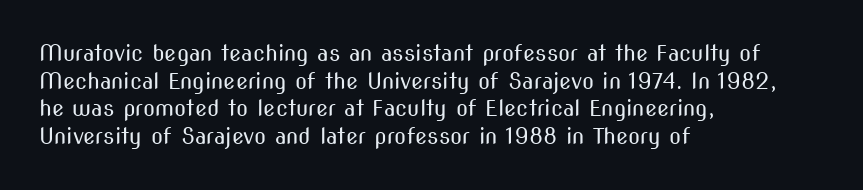
The typeface has the unassuming heft of standard copy or less. Vertical strokes here are truly vertical. A clean baseline with only descenders dipping below it. Default kerning and tracking; the words read as compact shapes.
